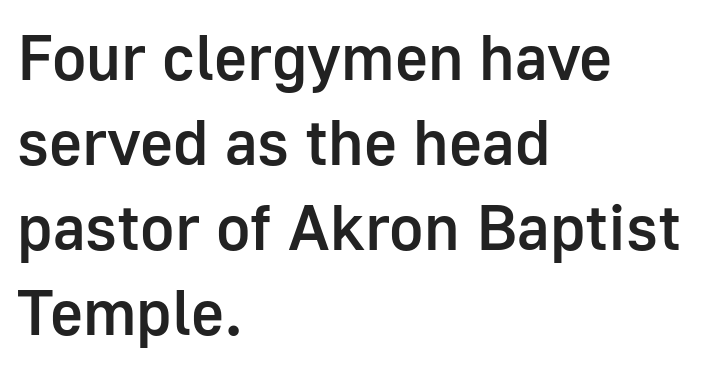
The image shows 64 px semibold sans-serif type, upright; set left-aligned, normal line spacing (1.33x), normal letter spacing, not underlined; low stroke contrast and a medium x-height.
